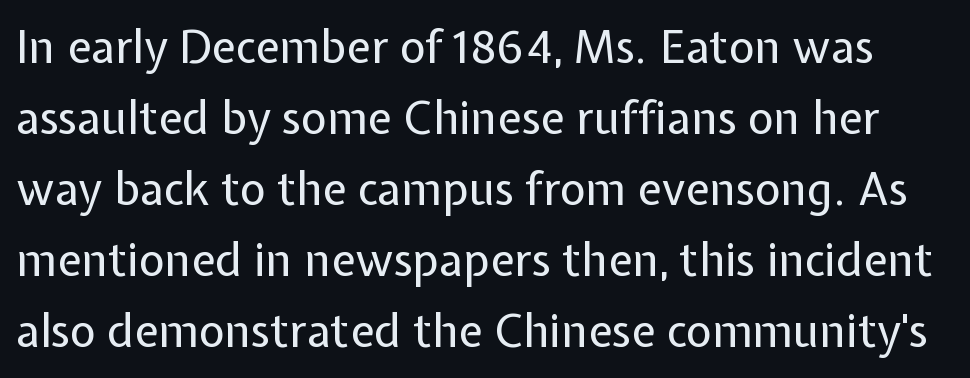
{"serif": "no", "italic": "no", "bold": "no", "weight": "regular", "width": "normal", "stroke_contrast": "low", "x_height": "medium", "monospaced": "no", "underline": "no", "line_spacing": "normal", "line_spacing_ratio": 1.58, "letter_spacing": "normal", "letter_spacing_em": 0.0, "glyph_px": 45}
